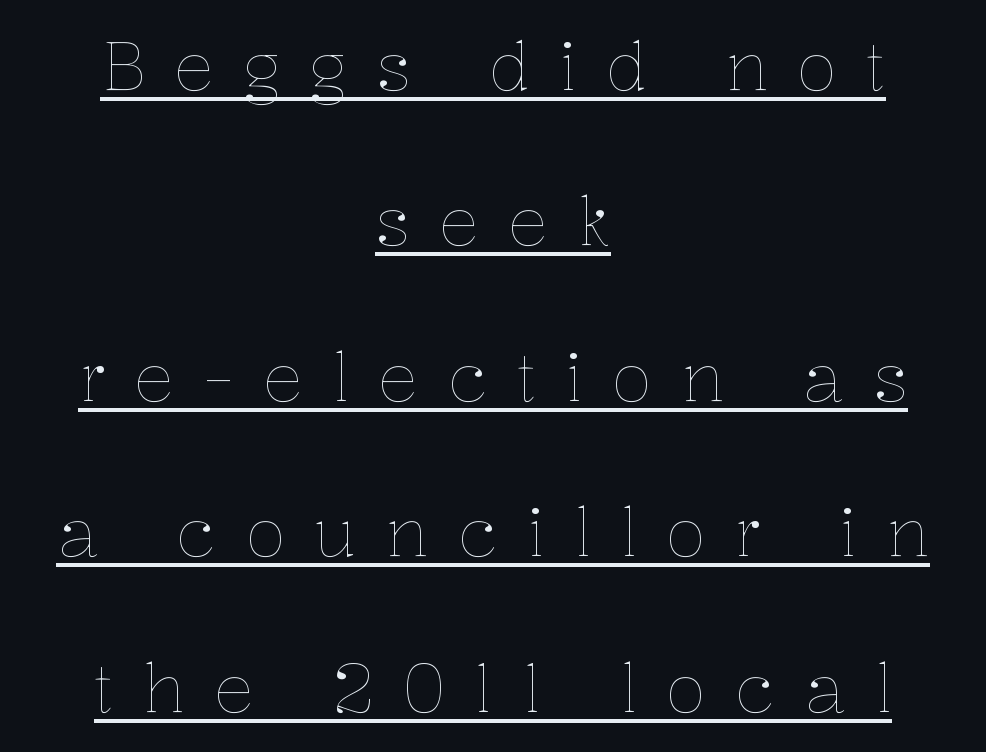
The image shows 67 px thin type, upright; set centered, loose line spacing (2.32x), unusually wide letter spacing (+0.43 em), underlined; low stroke contrast and a medium x-height.
